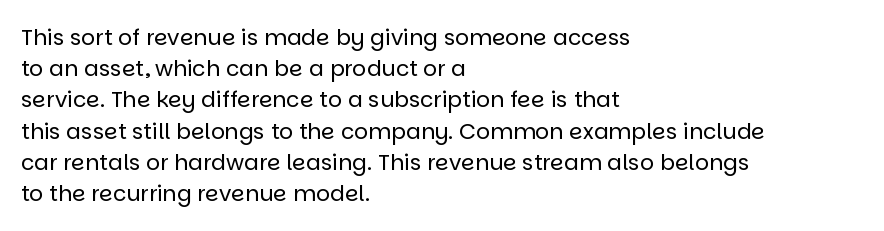
{"italic": "no", "bold": "no", "underline": "no", "align": "left", "line_spacing": "normal", "line_spacing_ratio": 1.42, "letter_spacing": "normal", "letter_spacing_em": 0.0, "glyph_px": 22}
